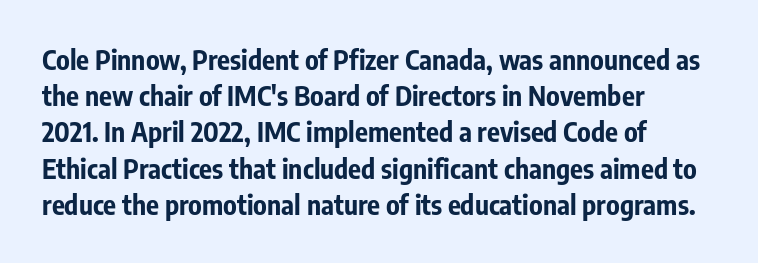
The image shows 27 px bold type, upright; set left-aligned, normal line spacing (1.34x), normal letter spacing, not underlined.
